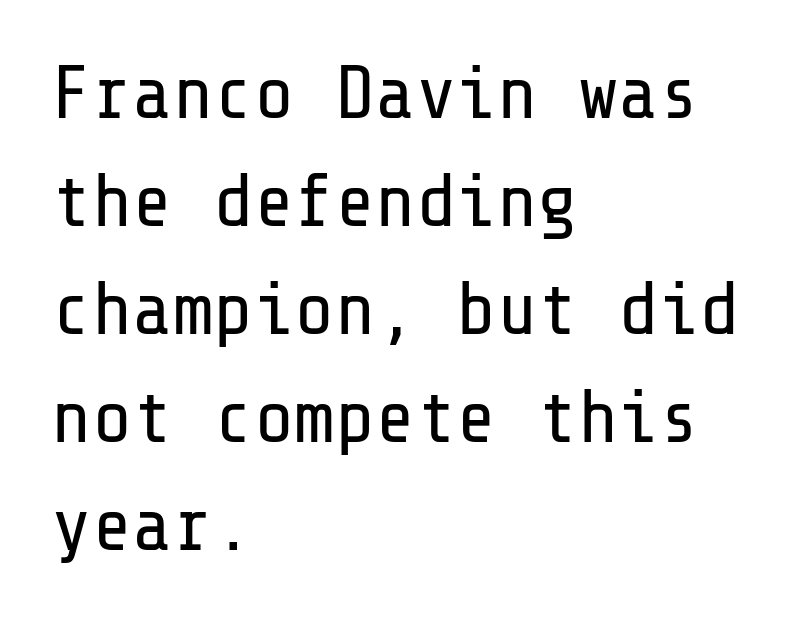
{"serif": "no", "italic": "no", "bold": "no", "weight": "regular", "width": "normal", "stroke_contrast": "low", "x_height": "medium", "underline": "no", "align": "left", "line_spacing": "normal", "line_spacing_ratio": 1.44, "letter_spacing": "normal", "letter_spacing_em": 0.0, "glyph_px": 75}
